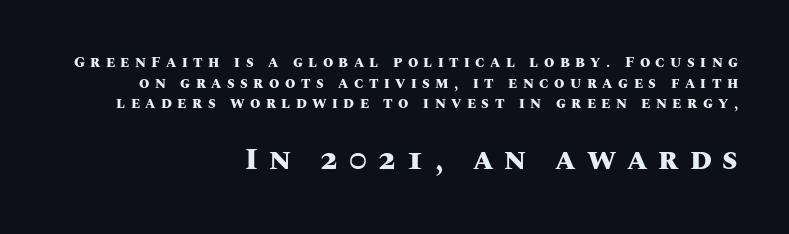
Q: Is the text bold? A: Yes.
Q: Is the text italic (slanted)? A: No, it is upright.
Q: Is the text underlined? A: No.
Q: How is the paragraph aligned? A: Right-aligned.
Q: Is the spacing between letters normal or unusually wide? A: Unusually wide.
Q: Is the spacing between lines tight, normal or loose? A: Normal.
Q: Which block of text is set in a larger size, the first (top) or the second (bottom)? A: The second (bottom) one.
Q: Width (condensed, normal, or wide)? A: Normal.
Q: Stroke contrast? A: Medium.
Q: x-height? A: Large.
Q: Monospaced? A: No.
